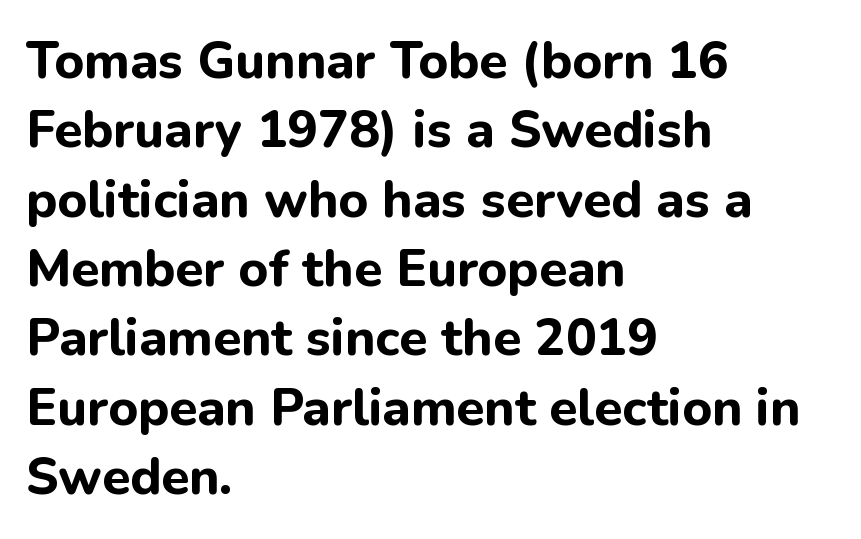
The image shows 51 px bold sans-serif type, upright; set left-aligned, normal line spacing (1.36x), normal letter spacing, not underlined; low stroke contrast and a medium x-height.
